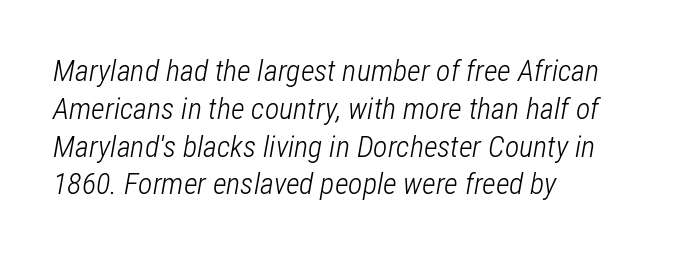
Q: Is the text bold? A: No.
Q: Is the text italic (slanted)? A: Yes, it leans right by about 12 degrees.
Q: Is the text underlined? A: No.
Q: How is the paragraph aligned? A: Left-aligned.
Q: Is the spacing between letters normal or unusually wide? A: Normal.
Q: Is the spacing between lines tight, normal or loose? A: Normal.
Q: Width (condensed, normal, or wide)? A: Condensed.
Q: Stroke contrast? A: Low.
Q: x-height? A: Medium.
Q: Monospaced? A: No.
